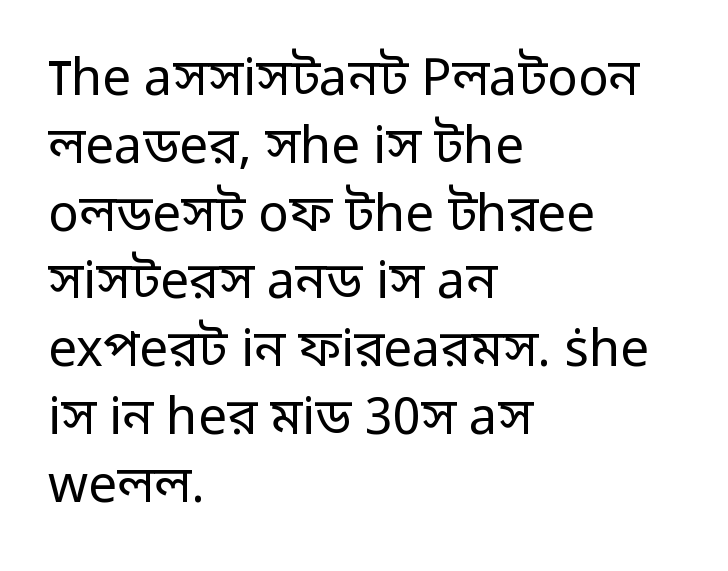
The image shows 51 px regular-weight sans-serif type, upright; set left-aligned, normal line spacing (1.33x), normal letter spacing, not underlined; low stroke contrast and a medium x-height.
